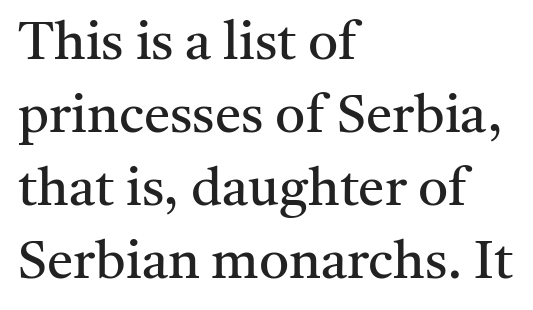
If you measured baseline to baseline, you'd find a middling distance. Beneath every word, the page is bare. Words appear dense and cohesive because spacing is normal. Unbolded letterforms with no extra heft. Vertical strokes here are truly vertical.
